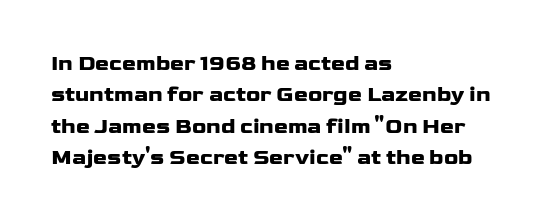
Q: Is the text bold? A: Yes.
Q: Is the text italic (slanted)? A: No, it is upright.
Q: Is the text underlined? A: No.
Q: How is the paragraph aligned? A: Left-aligned.
Q: Is the spacing between letters normal or unusually wide? A: Normal.
Q: Is the spacing between lines tight, normal or loose? A: Normal.
